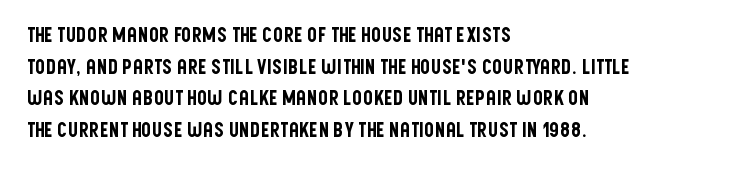
{"italic": "no", "underline": "no", "align": "left", "line_spacing": "normal", "line_spacing_ratio": 1.58, "letter_spacing": "normal", "letter_spacing_em": 0.0, "glyph_px": 20}
